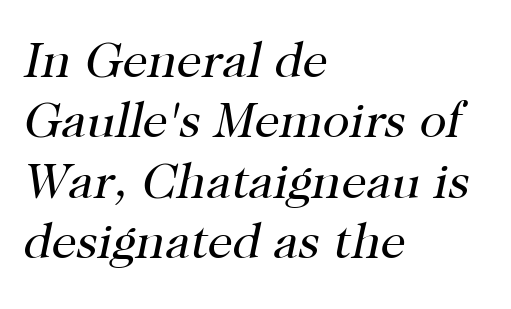
The image shows 50 px regular-weight serif type, italic (leaning right); set left-aligned, line spacing 1.21x, normal letter spacing, not underlined; high stroke contrast and a medium x-height.
